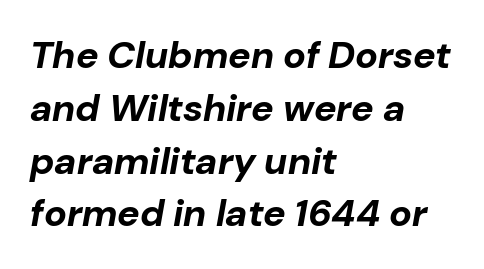
The image shows 38 px bold type, italic (leaning right); set left-aligned, normal line spacing (1.39x), normal letter spacing, not underlined; low stroke contrast and a medium x-height.
